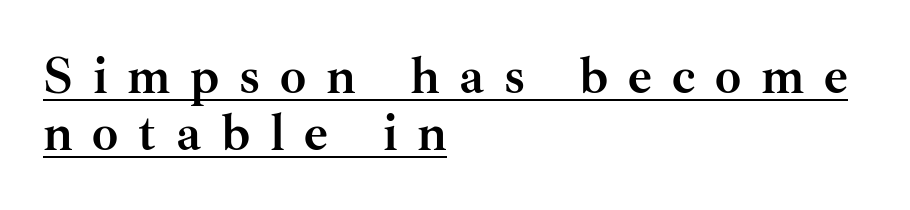
{"serif": "yes", "italic": "no", "bold": "yes", "weight": "semibold", "width": "normal", "stroke_contrast": "medium", "x_height": "small", "monospaced": "no", "underline": "yes", "align": "left", "line_spacing": "tight", "line_spacing_ratio": 1.1, "letter_spacing": "wide", "letter_spacing_em": 0.38, "glyph_px": 52}
